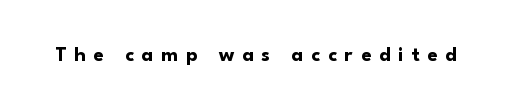
Q: Is the text bold? A: Yes.
Q: Is the text italic (slanted)? A: No, it is upright.
Q: Is the text underlined? A: No.
Q: Is the spacing between letters normal or unusually wide? A: Unusually wide.
